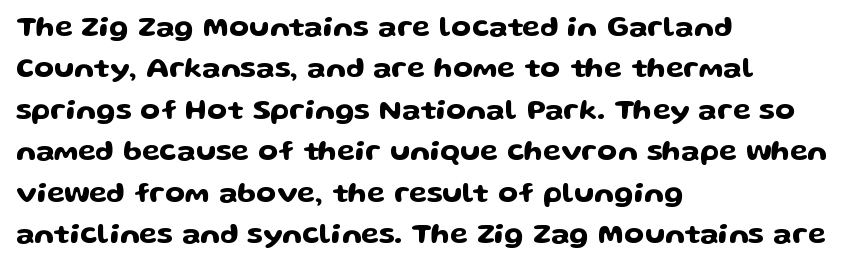
The image shows 29 px wide sans-serif type, upright; set left-aligned, normal line spacing (1.43x), normal letter spacing, not underlined; low stroke contrast and a medium x-height.
